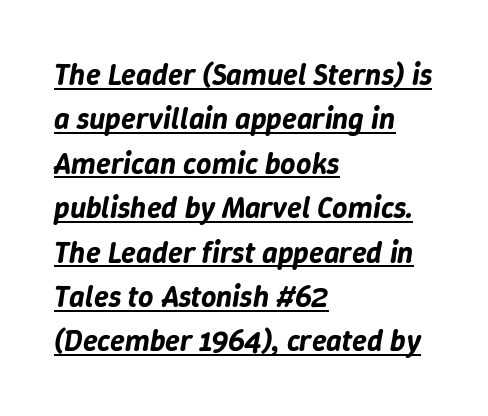
The image shows 30 px text type, italic (leaning right); set left-aligned, normal line spacing (1.48x), normal letter spacing, underlined; low stroke contrast and a medium x-height.
